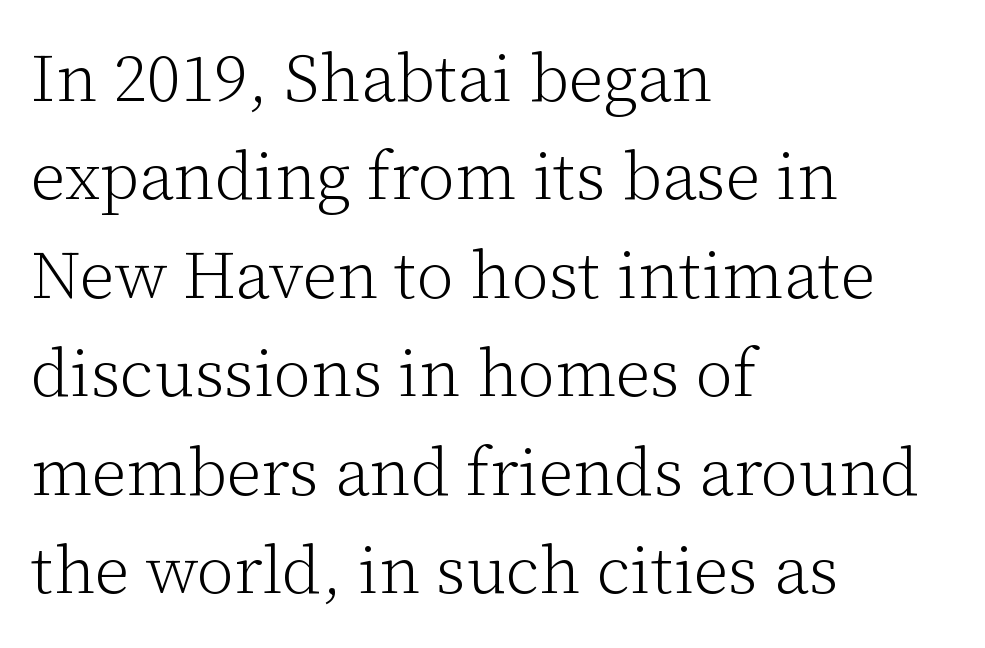
You can tell it's not italic because the verticals are truly vertical. All the whitespace from short lines collects on the right. The string is rendered with underlining switched off. Observe the serifs anchoring each vertical stroke in this sample. The space between consecutive lines is moderate. Observe the ordinary spacing: letters are neighbours, not strangers.
